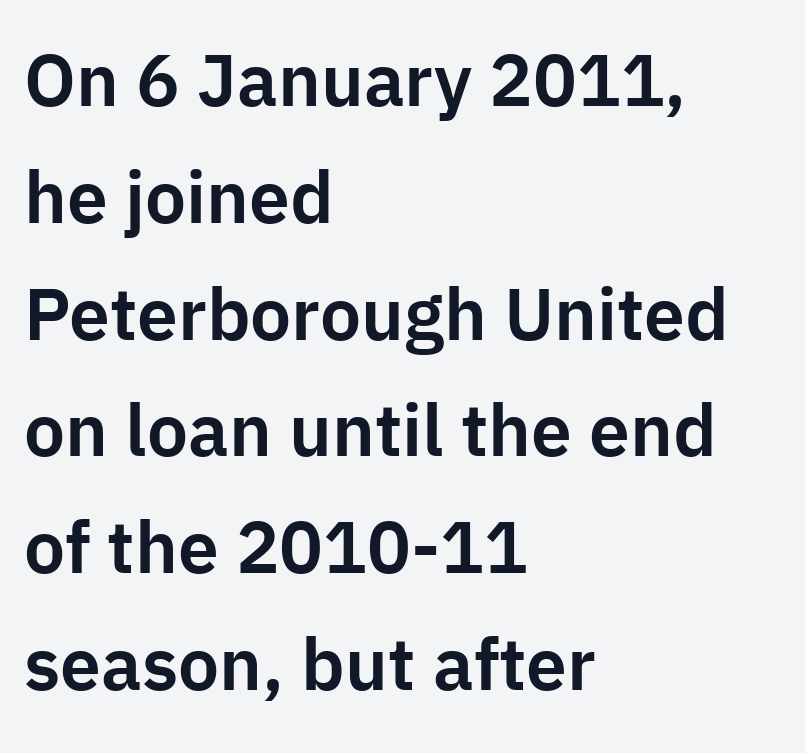
The image shows 73 px sans-serif type, upright; set left-aligned, normal line spacing (1.6x), normal letter spacing, not underlined; low stroke contrast and a medium x-height.
